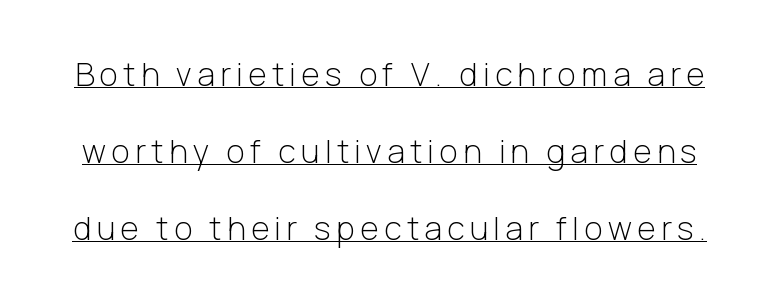
A rule runs beneath these lines of type. You could fit nearly another row in the gap between these rows. Note the varied advance widths — an 'i' is clearly narrower than an 'm'. Weight: regular or lighter.
